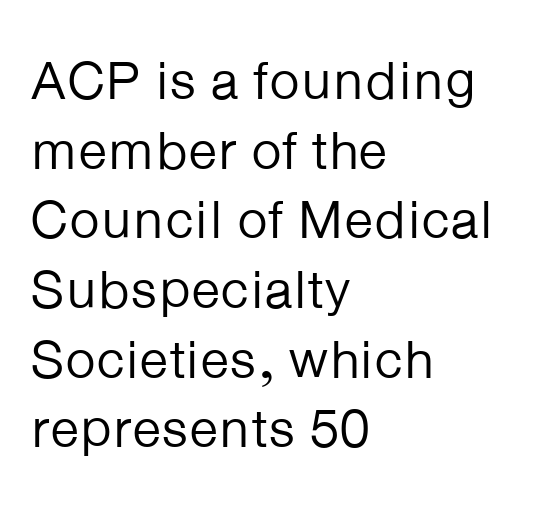
The image shows 54 px regular-weight sans-serif type, upright; set left-aligned, normal line spacing (1.29x), normal letter spacing, not underlined; low stroke contrast and a medium x-height.
